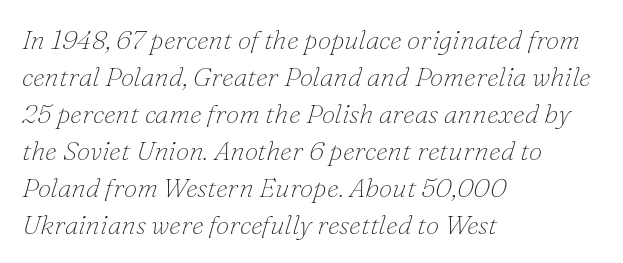
Q: Is the text bold? A: No.
Q: Is the text italic (slanted)? A: Yes, it leans right by about 16 degrees.
Q: Is the text underlined? A: No.
Q: How is the paragraph aligned? A: Left-aligned.
Q: Is the spacing between letters normal or unusually wide? A: Normal.
Q: Is the spacing between lines tight, normal or loose? A: Normal.
